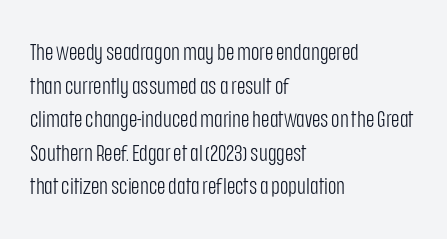
{"italic": "no", "bold": "no", "underline": "no", "align": "left", "line_spacing": "normal", "line_spacing_ratio": 1.46, "letter_spacing": "normal", "letter_spacing_em": 0.0, "glyph_px": 23}
